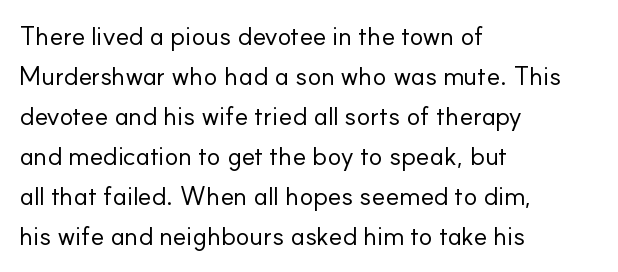
{"italic": "no", "bold": "no", "underline": "no", "align": "left", "line_spacing": "normal", "line_spacing_ratio": 1.54, "letter_spacing": "normal", "letter_spacing_em": 0.0, "glyph_px": 26}
